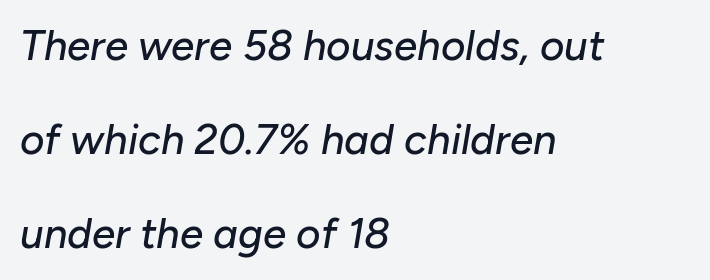
The image shows 42 px text type, italic (leaning right); set left-aligned, loose line spacing (2.24x), normal letter spacing, not underlined; low stroke contrast and a medium x-height.
